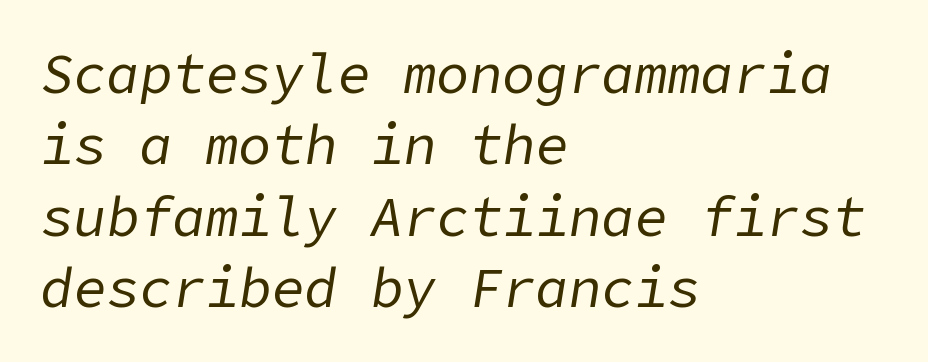
The image shows 55 px regular-weight type, italic (leaning right); set left-aligned, normal line spacing (1.3x), normal letter spacing, not underlined; low stroke contrast and a medium x-height.
